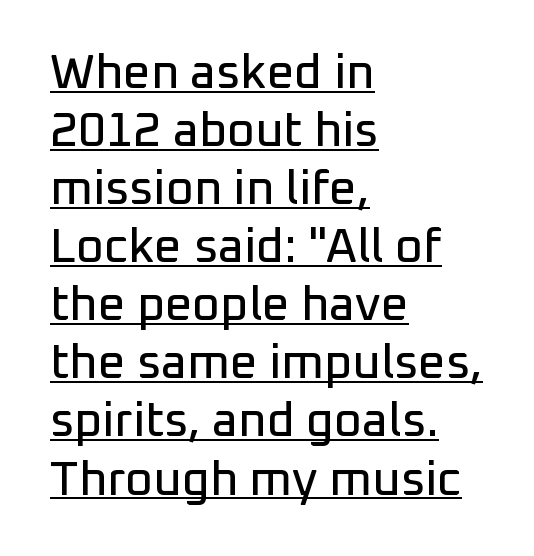
The image shows 48 px sans-serif type, upright; set left-aligned, line spacing 1.21x, normal letter spacing, underlined; low stroke contrast and a medium x-height.
